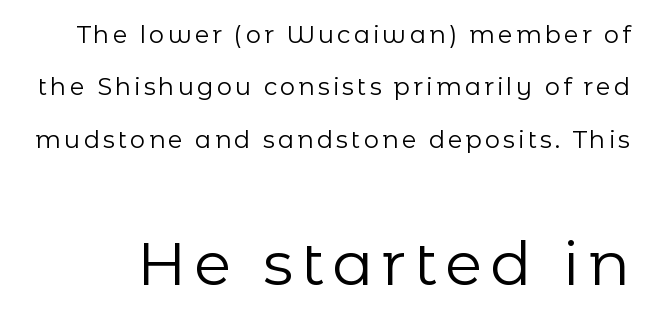
{"serif": "no", "italic": "no", "bold": "no", "weight": "regular", "width": "normal", "stroke_contrast": "low", "x_height": "medium", "monospaced": "no", "underline": "no", "line_spacing": "loose", "line_spacing_ratio": 2.18, "larger_block": "second", "size_ratio": 2.54, "glyph_px": 61}
